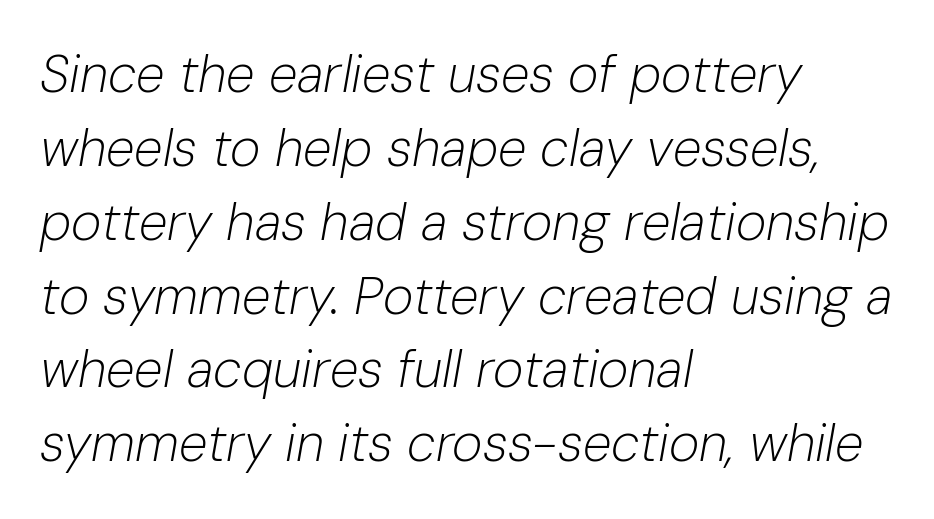
Q: Is the text bold? A: No.
Q: Is the text italic (slanted)? A: Yes, it leans right by about 10 degrees.
Q: Is the text underlined? A: No.
Q: How is the paragraph aligned? A: Left-aligned.
Q: Is the spacing between letters normal or unusually wide? A: Normal.
Q: Is the spacing between lines tight, normal or loose? A: Normal.
Q: Width (condensed, normal, or wide)? A: Normal.
Q: Stroke contrast? A: Low.
Q: x-height? A: Medium.
Q: Monospaced? A: No.
